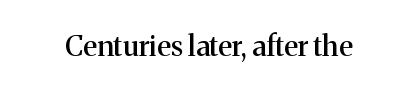
Looks like regular typesetting: each glyph gets only the width it needs. These lines are composed in type with serifs. Words float on clear page, feet unadorned. The rendering keeps characters at their native spacing.
